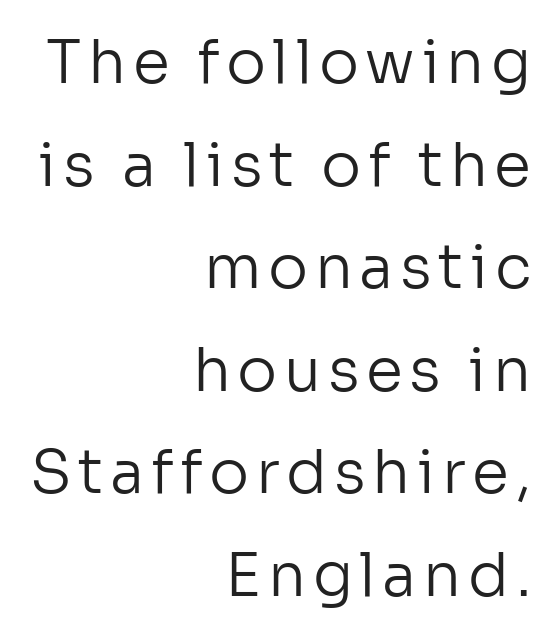
The letterforms sit at book weight or below. One-word summary of the alignment: right. Descenders hang freely into open space. I'd call this a sans setting — the letters go barefoot. The axis of the letterforms is exactly vertical.
